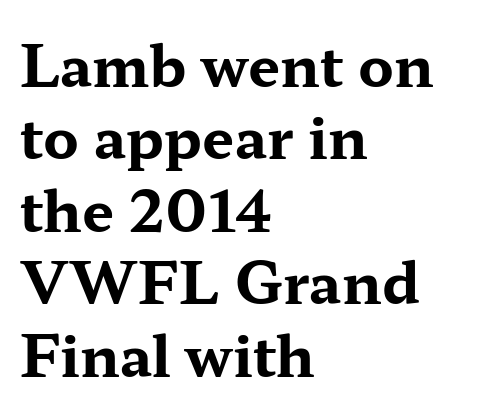
Nope, not italic — everything's standing straight. Classification — serif. Nobody drew a line under any word here. A dark, heavy texture on the line: the type is bold.
